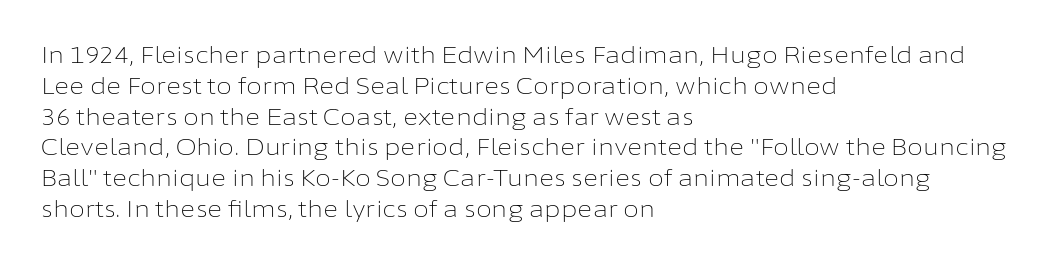
Q: Is the text bold? A: No.
Q: Is the text italic (slanted)? A: No, it is upright.
Q: Is the text underlined? A: No.
Q: How is the paragraph aligned? A: Left-aligned.
Q: Is the spacing between letters normal or unusually wide? A: Normal.
Q: Is the spacing between lines tight, normal or loose? A: Normal.
